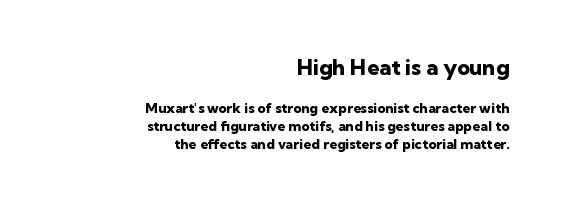
Q: Is the text bold? A: Yes.
Q: Is the text italic (slanted)? A: No, it is upright.
Q: Is the text underlined? A: No.
Q: How is the paragraph aligned? A: Right-aligned.
Q: Is the spacing between letters normal or unusually wide? A: Normal.
Q: Is the spacing between lines tight, normal or loose? A: Normal.
Q: Which block of text is set in a larger size, the first (top) or the second (bottom)? A: The first (top) one.
